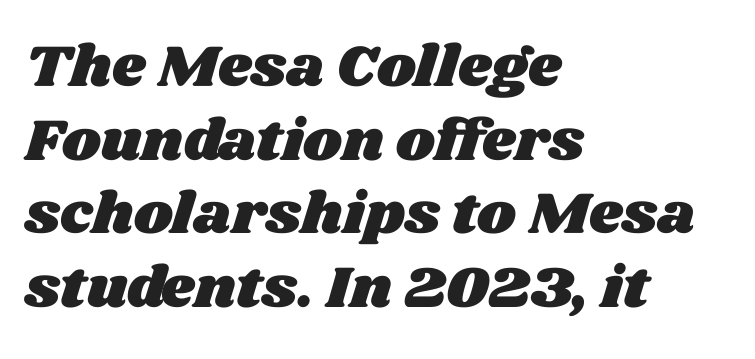
Underlining? Definitely not there. In terms of leading, this rendering sits right in the middle. Words appear dense and cohesive because spacing is normal. A typesetter would call this proportional, since set widths differ per character. A classic flush-left, rag-right setting is used for this passage.
